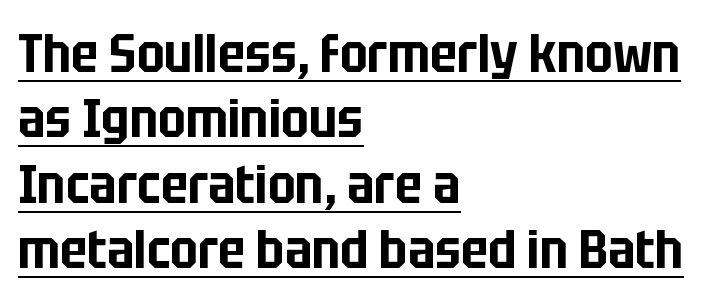
A student would call this left alignment; a typographer would say flush left, rag right. No feet cap the strokes, marking this as sans-serif type. Inter-character spacing is left at the font's built-in metrics. The typography opts for an upright posture over an oblique one. The rendering uses natural spacing where letterforms have individual widths. The rendered words wear a rule along their underside.
